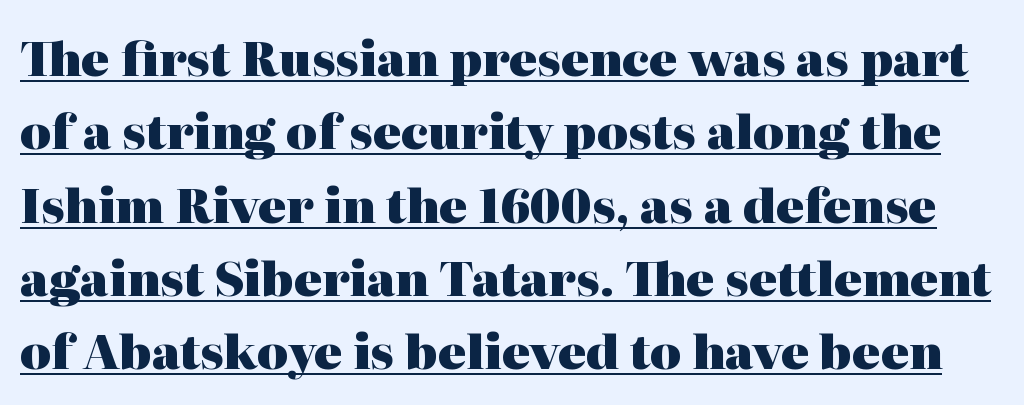
Weight: bold. The rendering uses natural spacing where letterforms have individual widths. The letterforms sit shoulder to shoulder at normal distance. Line spacing here is normal. Compared with undecorated copy, this sample adds a rule below the words. Serifs: yes, visible at the terminals of the letterforms.
